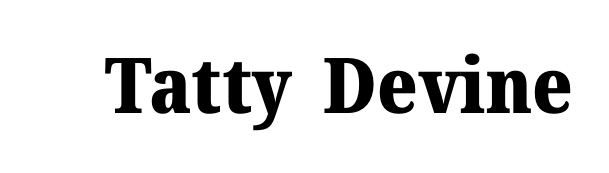
The image shows 77 px heavy serif type, upright; set normal letter spacing, not underlined; medium stroke contrast and a medium x-height.
